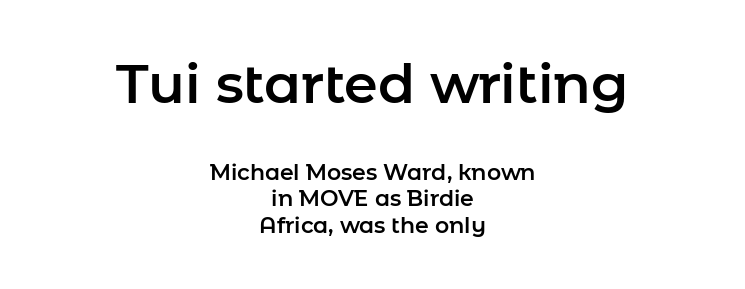
The image shows 54 px sans-serif type, upright; set centered, line spacing 1.2x, normal letter spacing, not underlined; the first (top) block is 2.45x larger; low stroke contrast and a medium x-height.
